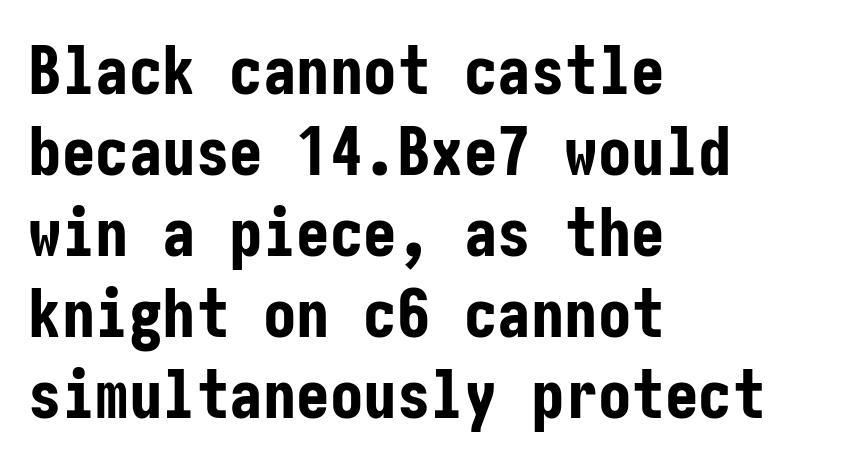
The image shows 67 px bold, condensed sans-serif type, upright; set left-aligned, line spacing 1.21x, normal letter spacing, not underlined; low stroke contrast and a medium x-height.
